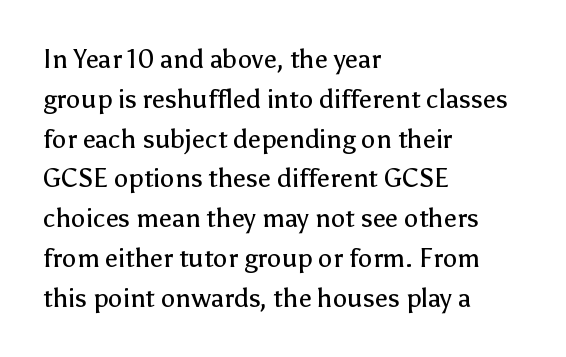
The image shows 26 px text type, upright; set left-aligned, normal line spacing (1.53x), normal letter spacing, not underlined.
